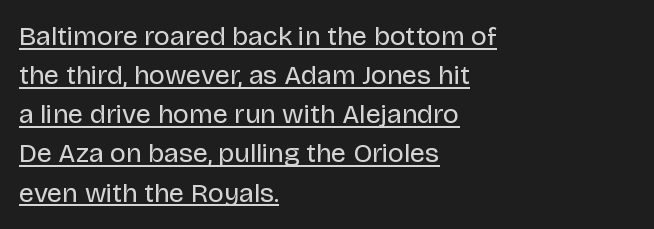
The image shows 27 px text type, upright; set left-aligned, normal line spacing (1.45x), normal letter spacing, underlined.
